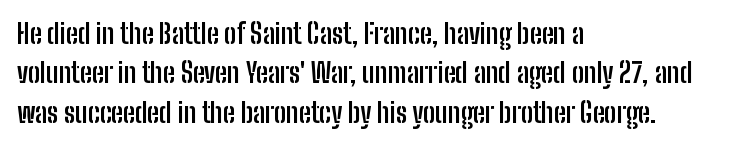
{"italic": "no", "bold": "yes", "underline": "no", "align": "left", "line_spacing": "normal", "line_spacing_ratio": 1.46, "letter_spacing": "normal", "letter_spacing_em": 0.0, "glyph_px": 27}
